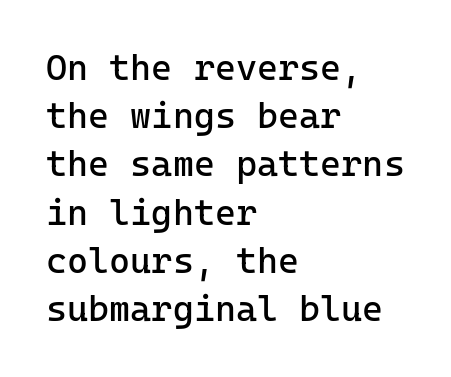
{"serif": "no", "italic": "no", "bold": "no", "weight": "regular", "width": "normal", "stroke_contrast": "low", "x_height": "medium", "monospaced": "yes", "underline": "no", "align": "left", "line_spacing": "normal", "line_spacing_ratio": 1.34, "letter_spacing": "normal", "letter_spacing_em": 0.0, "glyph_px": 36}
